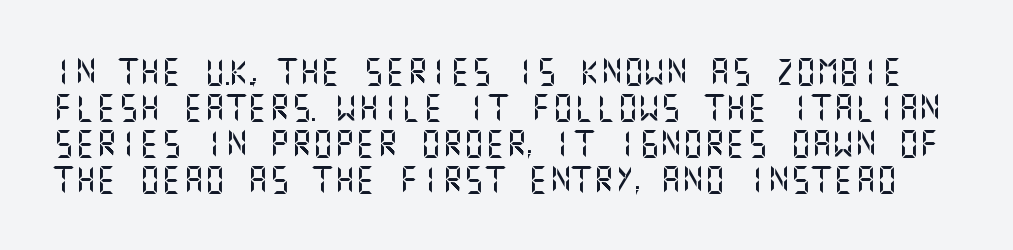
Quick note: underline off. Rows of type keep a routine distance in the vertical direction. Quick note: not italic, upright. Tracking value appears to be zero — textbook default spacing.
